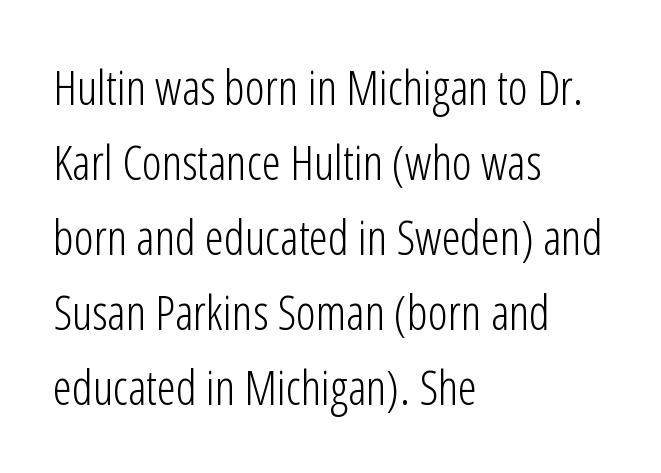
Q: Is the text bold? A: No.
Q: Is the text italic (slanted)? A: No, it is upright.
Q: Is the typeface a serif or a sans-serif typeface? A: Sans-serif.
Q: Is the text underlined? A: No.
Q: How is the paragraph aligned? A: Left-aligned.
Q: Is the spacing between letters normal or unusually wide? A: Normal.
Q: Is the spacing between lines tight, normal or loose? A: Normal.
Q: Width (condensed, normal, or wide)? A: Condensed.
Q: Stroke contrast? A: Low.
Q: x-height? A: Medium.
Q: Monospaced? A: No.
